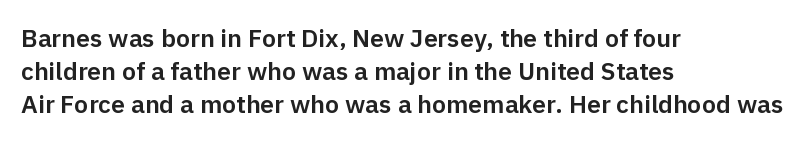
Every row of glyphs begins at an identical x-position on the left. Words appear dense and cohesive because spacing is normal. Unlike italic type, these characters show no tilt at all. Vertical spacing — default. Check under the words: just untouched page.
